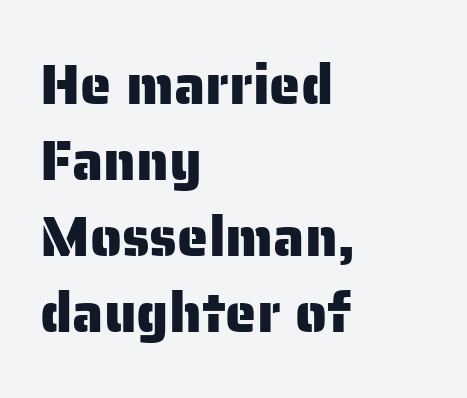
{"serif": "no", "italic": "no", "width": "normal", "stroke_contrast": "low", "x_height": "medium", "monospaced": "no", "underline": "no", "align": "left", "line_spacing": "normal", "line_spacing_ratio": 1.36, "letter_spacing": "normal", "letter_spacing_em": 0.0, "glyph_px": 56}
